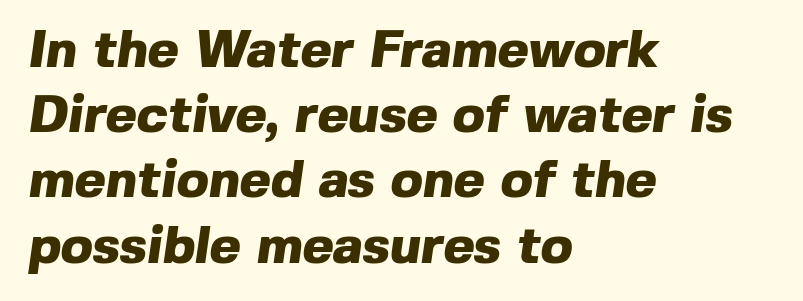
Unmarked baselines from the first word to the last. Which margin do the lines hug? The left one — the right edge is uneven. The typeface chosen for these lines omits serifs. Each word holds together tightly as a unit, with standard inter-letter gaps. Think of a printed novel: that variable character pitch is what you see here.
